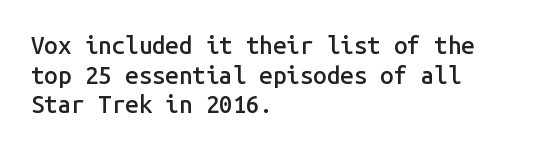
{"italic": "no", "bold": "semi", "underline": "no", "align": "left", "line_spacing_ratio": 1.23, "letter_spacing": "normal", "letter_spacing_em": 0.0, "glyph_px": 24}
